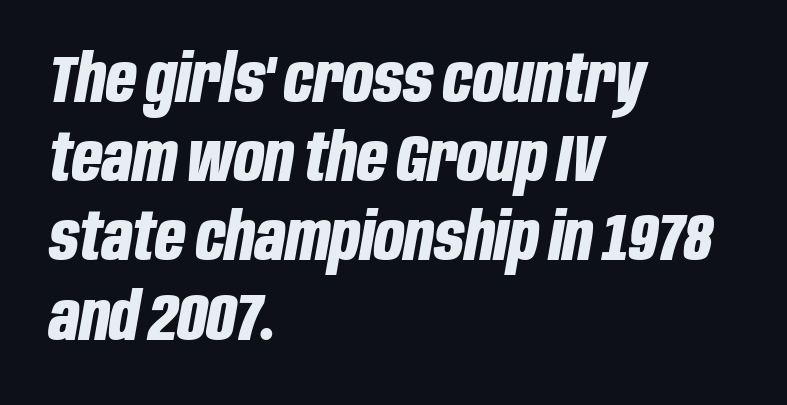
The image shows 66 px bold, condensed type, italic (leaning right); set left-aligned, line spacing 1.2x, normal letter spacing, not underlined; low stroke contrast and a large x-height.
